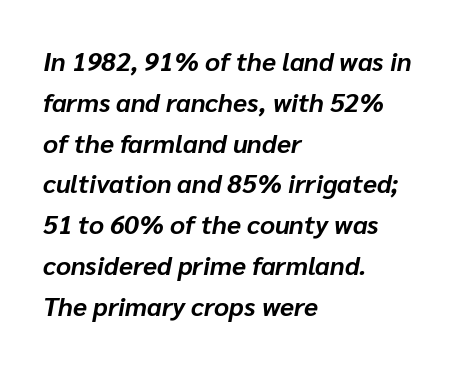
Q: Is the text bold? A: Yes.
Q: Is the text italic (slanted)? A: Yes, it leans right by about 10 degrees.
Q: Is the text underlined? A: No.
Q: How is the paragraph aligned? A: Left-aligned.
Q: Is the spacing between letters normal or unusually wide? A: Normal.
Q: Is the spacing between lines tight, normal or loose? A: Normal.
